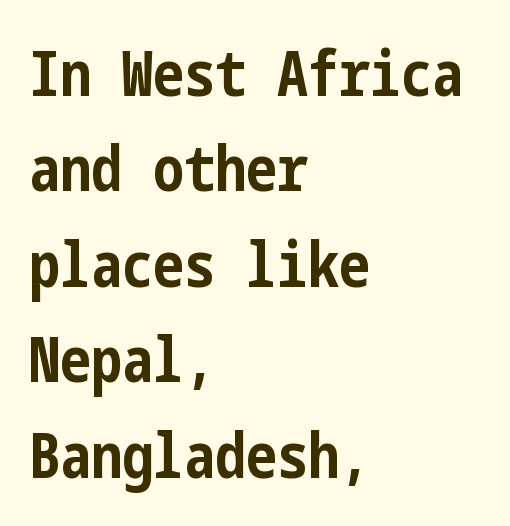
{"serif": "no", "italic": "no", "bold": "yes", "weight": "bold", "width": "condensed", "stroke_contrast": "low", "x_height": "medium", "underline": "no", "align": "left", "line_spacing": "normal", "line_spacing_ratio": 1.54, "letter_spacing": "normal", "letter_spacing_em": 0.0, "glyph_px": 62}
